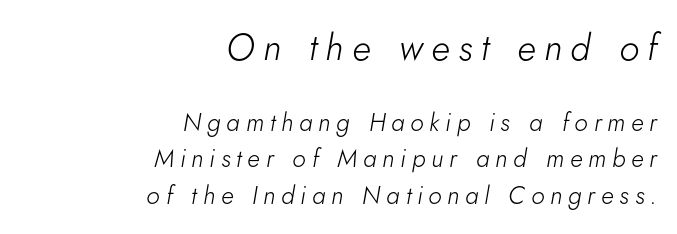
The passage shown leans; its letterforms are oblique. A bare baseline throughout the passage. Caption: multi-line text, flush right, ragged left. Bold? No — there's no thickening of the strokes.
